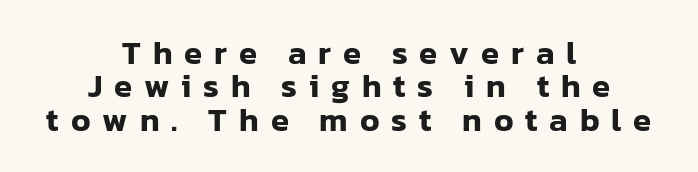
The image shows 33 px sans-serif type, upright; set centered, tight line spacing (1.01x), unusually wide letter spacing (+0.36 em), not underlined; low stroke contrast and a medium x-height.
